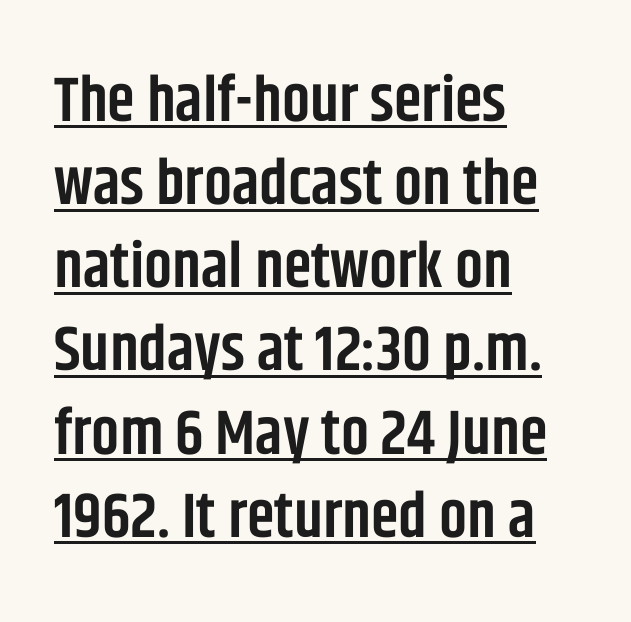
{"serif": "no", "italic": "no", "bold": "semi", "weight": "semibold", "width": "condensed", "stroke_contrast": "low", "x_height": "large", "monospaced": "no", "underline": "yes", "align": "left", "line_spacing": "normal", "line_spacing_ratio": 1.32, "letter_spacing": "normal", "letter_spacing_em": 0.0, "glyph_px": 63}
